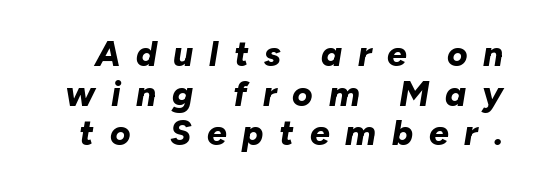
{"italic": "yes", "lean": "right", "slant_degrees": 10, "bold": "yes", "weight": "bold", "width": "normal", "stroke_contrast": "low", "x_height": "medium", "monospaced": "no", "underline": "no", "line_spacing": "tight", "line_spacing_ratio": 1.13, "letter_spacing": "wide", "letter_spacing_em": 0.45, "glyph_px": 35}
